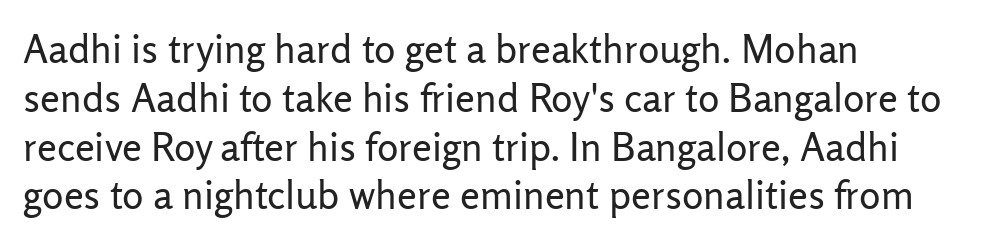
Q: Is the text bold? A: No.
Q: Is the text italic (slanted)? A: No, it is upright.
Q: Is the typeface a serif or a sans-serif typeface? A: Sans-serif.
Q: Is the text underlined? A: No.
Q: How is the paragraph aligned? A: Left-aligned.
Q: Is the spacing between letters normal or unusually wide? A: Normal.
Q: Width (condensed, normal, or wide)? A: Normal.
Q: Stroke contrast? A: Low.
Q: x-height? A: Medium.
Q: Monospaced? A: No.
